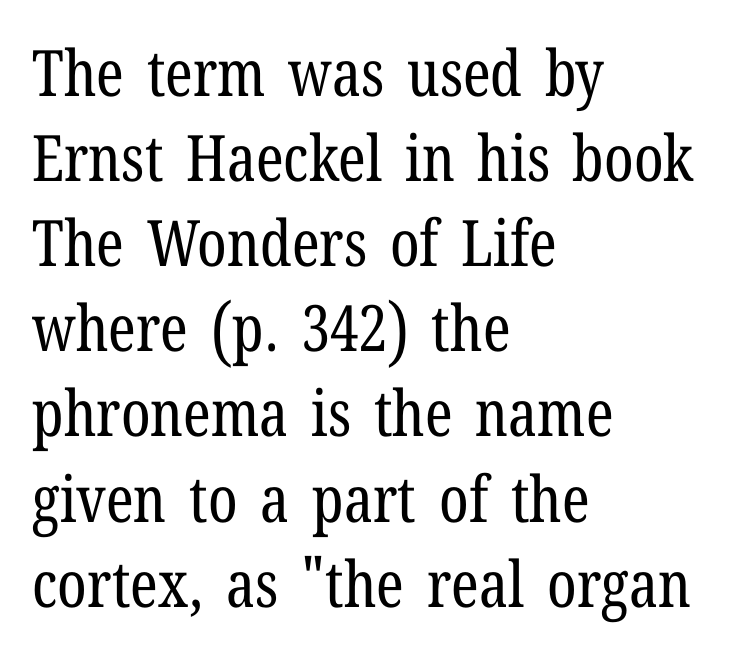
The axis of the letterforms is exactly vertical. The space between consecutive lines is moderate. Serif or sans? Serif — the stroke terminals have little feet. Characters follow at the spacing the type designer built in. Plain, unruled lines of type. Do the characters align in a grid? No, the font is proportional.
